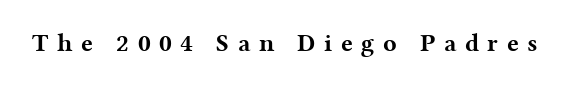
Q: Is the text bold? A: Yes.
Q: Is the text italic (slanted)? A: No, it is upright.
Q: Is the text underlined? A: No.
Q: Is the spacing between letters normal or unusually wide? A: Unusually wide.
